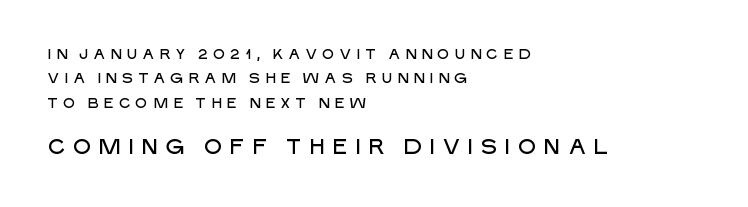
The image shows 21 px text type, upright; set left-aligned, line spacing 1.75x, unusually wide letter spacing (+0.31 em), not underlined; the second (bottom) block is 1.5x larger.
